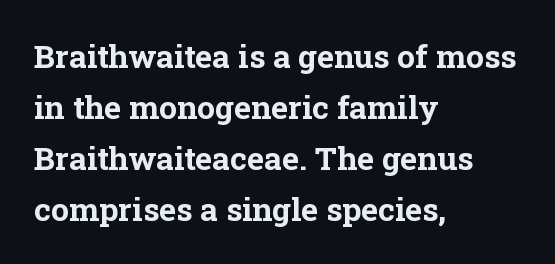
Anything drawn beneath the words? Only blank space. Baseline-to-baseline distance is the conventional proportion of letter height. Caption: bold face, heavy strokes. The letters advance in unequal steps, a hallmark of proportional type.
